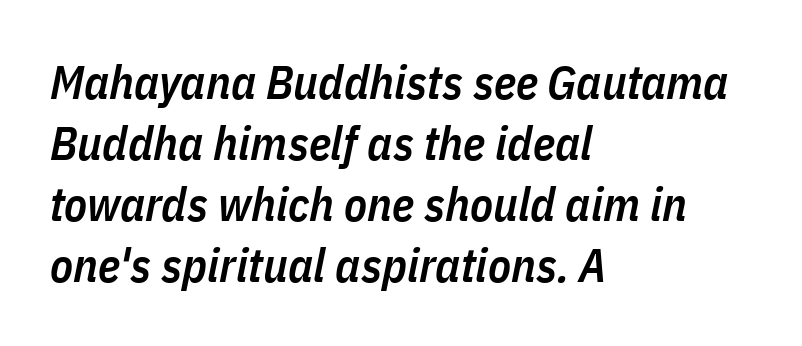
The passage shown has conventional tracking throughout. This rendering features lettering with no underline. The specimen reads as italic at a glance. Weight: semibold (demi). In CSS terms this would be text-align: left. A typesetter would call this proportional, since set widths differ per character.
